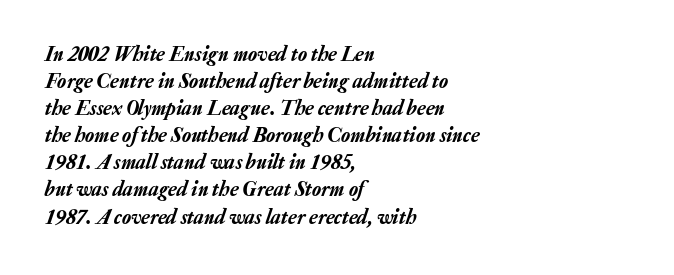
{"italic": "yes", "lean": "right", "slant_degrees": 20, "underline": "no", "align": "left", "line_spacing": "normal", "line_spacing_ratio": 1.29, "letter_spacing": "normal", "letter_spacing_em": 0.0, "glyph_px": 21}
